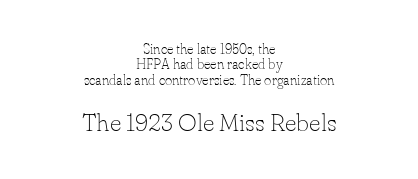
{"italic": "no", "bold": "no", "underline": "no", "align": "center", "line_spacing": "tight", "line_spacing_ratio": 1.1, "letter_spacing": "normal", "letter_spacing_em": 0.0, "larger_block": "second", "size_ratio": 1.79, "glyph_px": 25}
